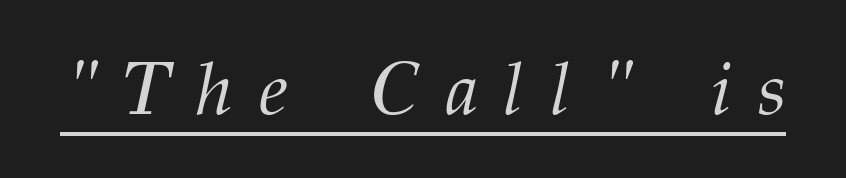
The image shows 75 px light serif type, italic (leaning right); set unusually wide letter spacing (+0.35 em), underlined; medium stroke contrast and a medium x-height.
